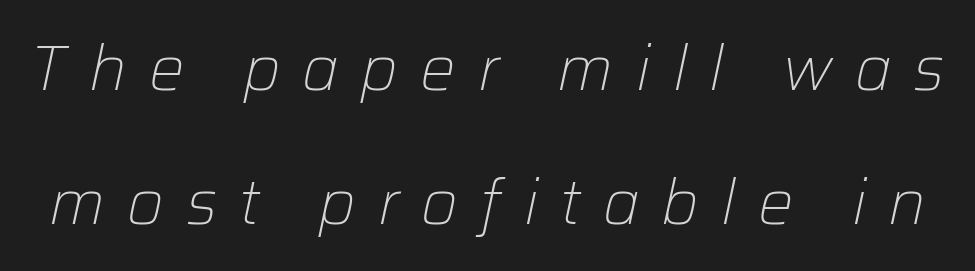
Q: Is the text bold? A: No.
Q: Is the text italic (slanted)? A: Yes, it leans right by about 12 degrees.
Q: Is the text underlined? A: No.
Q: Is the spacing between letters normal or unusually wide? A: Unusually wide.
Q: Is the spacing between lines tight, normal or loose? A: Loose.
Q: Width (condensed, normal, or wide)? A: Normal.
Q: Stroke contrast? A: Low.
Q: x-height? A: Medium.
Q: Monospaced? A: No.
